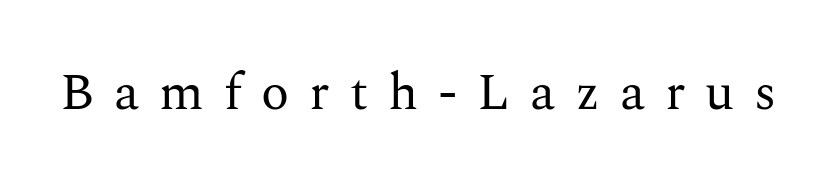
Caption: expanded tracking, letters set apart. Here the designer chose a conventional face with non-uniform glyph widths. A bare baseline throughout the passage. No letter is thick-stroked: the sample isn't bold. Ascenders rise straight up at ninety degrees. What kind of face is this? One with serifs.
